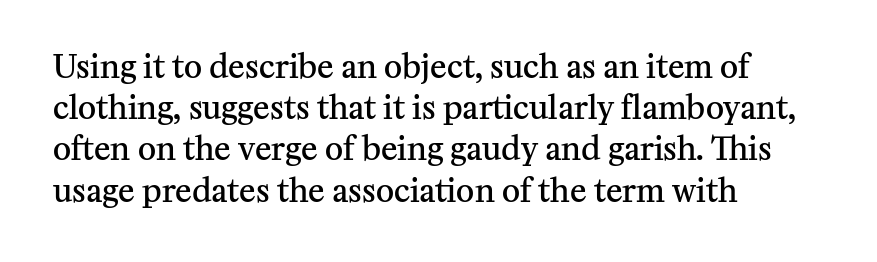
{"serif": "yes", "italic": "no", "bold": "semi", "weight": "semibold", "width": "normal", "stroke_contrast": "medium", "x_height": "medium", "monospaced": "no", "underline": "no", "align": "left", "line_spacing": "normal", "line_spacing_ratio": 1.33, "letter_spacing": "normal", "letter_spacing_em": 0.0, "glyph_px": 31}
